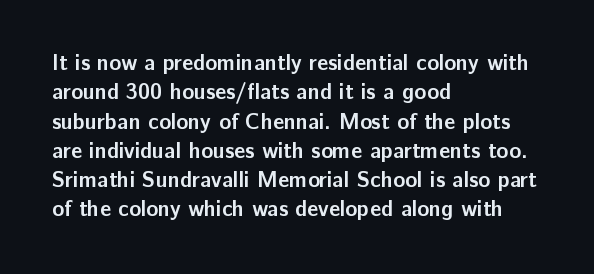
Every character sits straight up, as roman type does. Visually the block forms a straight wall on the left and a jagged coastline on the right. I'd describe the lettering as bold — thick and assertive. Unmarked baselines from the first word to the last.
